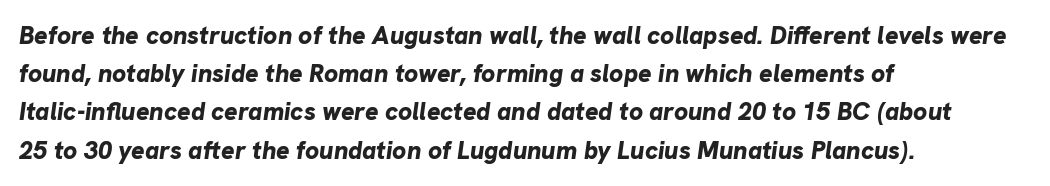
The image shows 25 px bold type, italic (leaning right); set left-aligned, normal line spacing (1.53x), normal letter spacing, not underlined.
